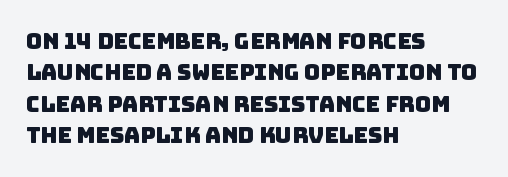
Regular leading. Nobody drew a line under any word here. How are the letters spaced? Ordinarily, with no added tracking. Alignment: flush left.
